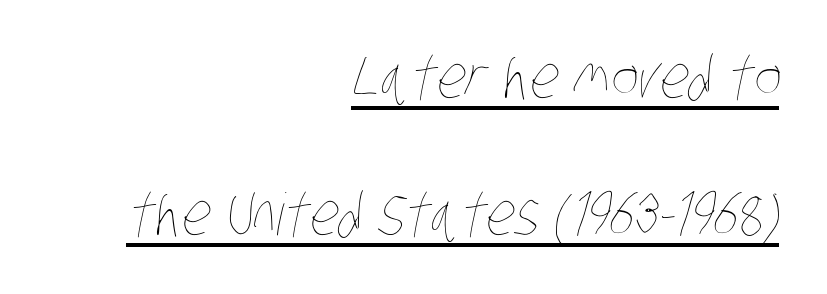
The image shows 58 px thin, condensed type; set right-aligned, loose line spacing (2.36x), normal letter spacing, underlined; low stroke contrast and a large x-height.
